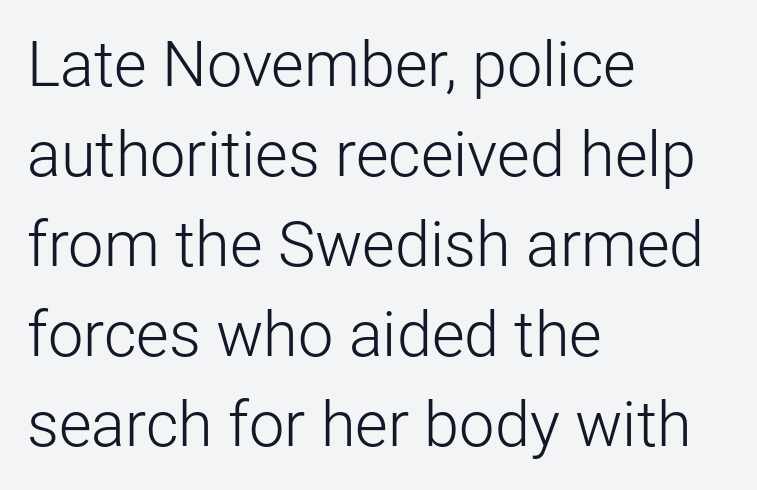
Q: Is the text bold? A: No.
Q: Is the text italic (slanted)? A: No, it is upright.
Q: Is the typeface a serif or a sans-serif typeface? A: Sans-serif.
Q: Is the text underlined? A: No.
Q: How is the paragraph aligned? A: Left-aligned.
Q: Is the spacing between letters normal or unusually wide? A: Normal.
Q: Is the spacing between lines tight, normal or loose? A: Normal.
Q: Width (condensed, normal, or wide)? A: Normal.
Q: Stroke contrast? A: Low.
Q: x-height? A: Medium.
Q: Monospaced? A: No.
